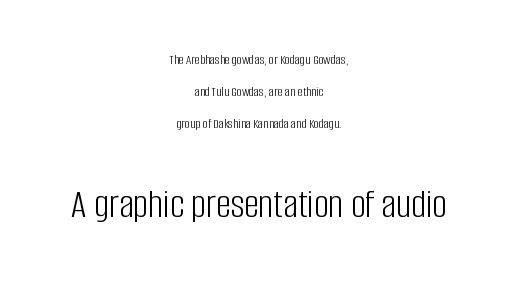
Every row of glyphs is offset so its center matches the block's center. The letters advance in unequal steps, a hallmark of proportional type. Note: smaller setting up top, larger setting below. Font category for this specimen: sans-serif. Whoever set this chose breathing room over compactness in the vertical rhythm.
